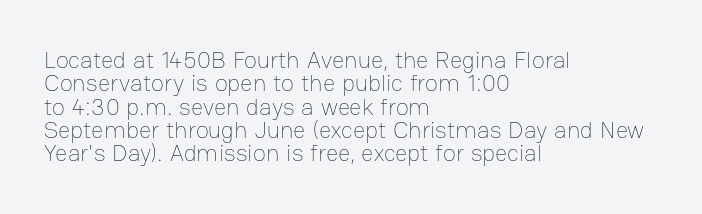
{"italic": "no", "bold": "no", "underline": "no", "align": "left", "line_spacing": "tight", "line_spacing_ratio": 0.97, "letter_spacing": "normal", "letter_spacing_em": 0.0, "glyph_px": 24}
